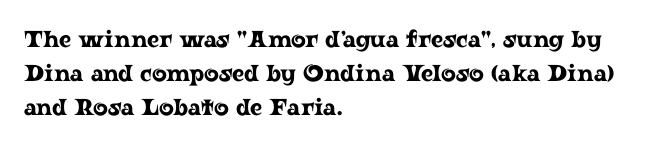
Clear beneath every line of the passage. Notice how descenders clear the ascenders below comfortably — that's standard leading. In terms of letterspacing, this is plain default setting. The lettering stays uniformly vertical, giving the passage a roman look. The lines in this sample share a left origin and differ only in where they stop.
